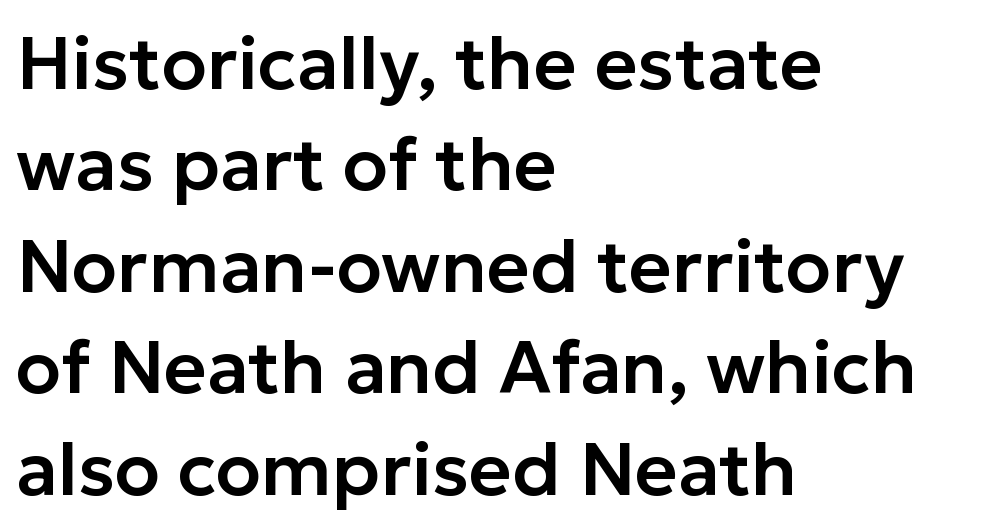
{"serif": "no", "italic": "no", "width": "normal", "stroke_contrast": "low", "x_height": "medium", "monospaced": "no", "underline": "no", "align": "left", "line_spacing": "normal", "line_spacing_ratio": 1.37, "letter_spacing": "normal", "letter_spacing_em": 0.0, "glyph_px": 74}
